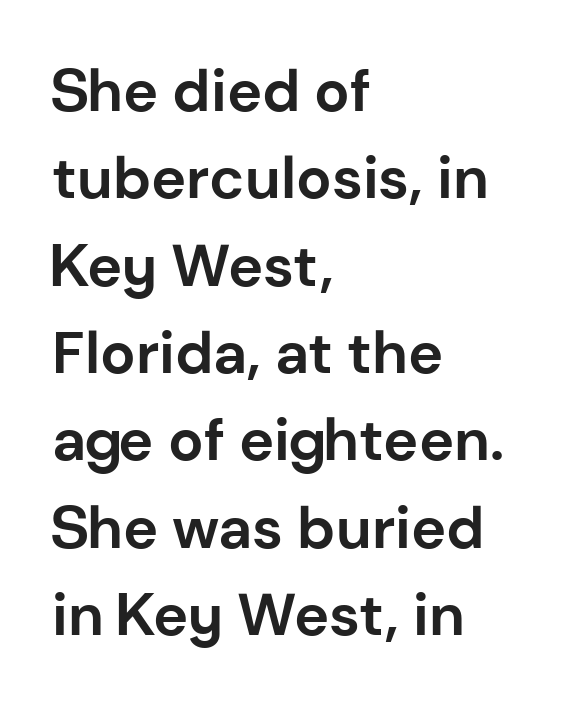
{"serif": "no", "italic": "no", "bold": "yes", "weight": "bold", "width": "normal", "stroke_contrast": "low", "x_height": "medium", "monospaced": "no", "underline": "no", "align": "left", "line_spacing": "normal", "line_spacing_ratio": 1.48, "letter_spacing": "normal", "letter_spacing_em": 0.0, "glyph_px": 59}
